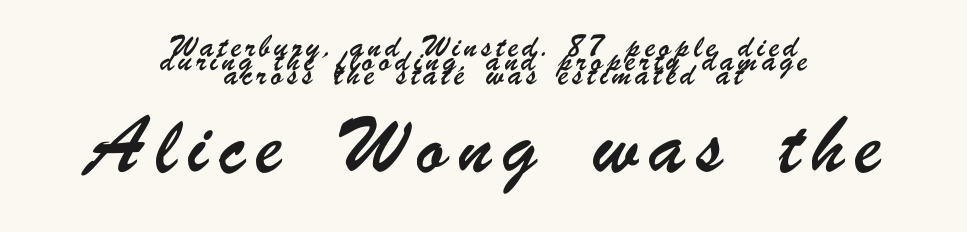
Q: Is the typeface a serif or a sans-serif typeface? A: Sans-serif.
Q: Is the text underlined? A: No.
Q: How is the paragraph aligned? A: Centered.
Q: Is the spacing between letters normal or unusually wide? A: Unusually wide.
Q: Is the spacing between lines tight, normal or loose? A: Tight.
Q: Which block of text is set in a larger size, the first (top) or the second (bottom)? A: The second (bottom) one.
Q: Width (condensed, normal, or wide)? A: Condensed.
Q: Stroke contrast? A: Low.
Q: x-height? A: Small.
Q: Monospaced? A: No.
